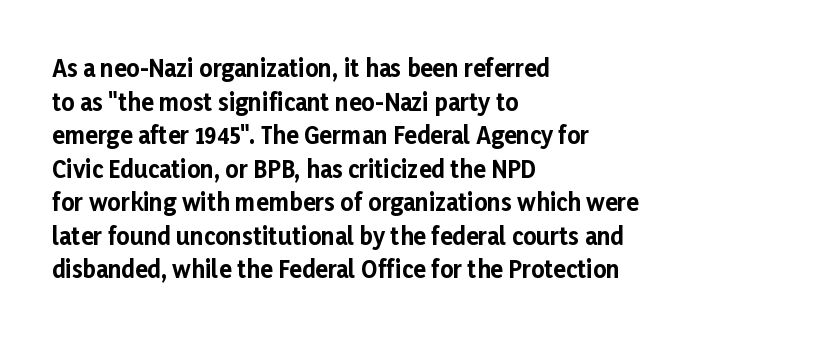
The image shows 23 px bold type, upright; set left-aligned, normal line spacing (1.46x), normal letter spacing, not underlined.
